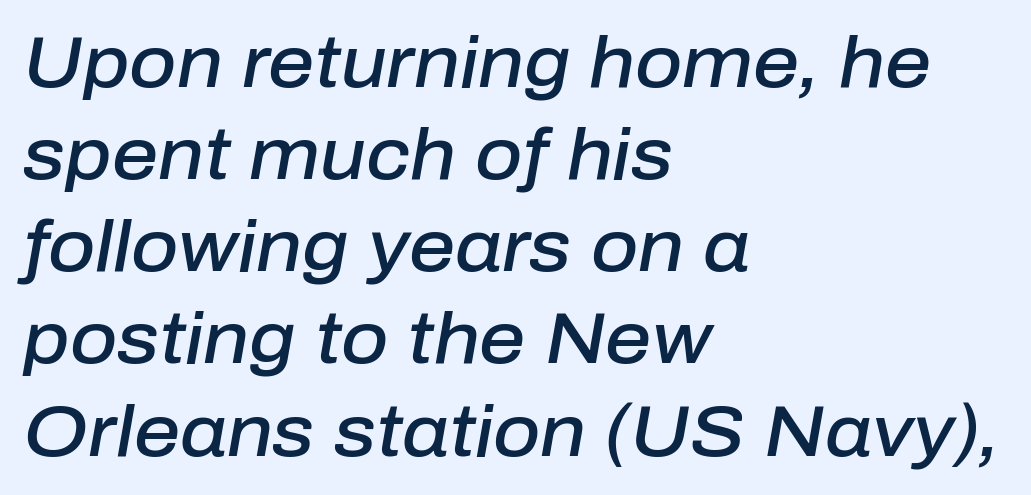
Regular leading. The rendering applies a slant to the glyphs. Stroke thickness is moderately raised; the sample reads as semibold. Clear beneath every line of the passage.
